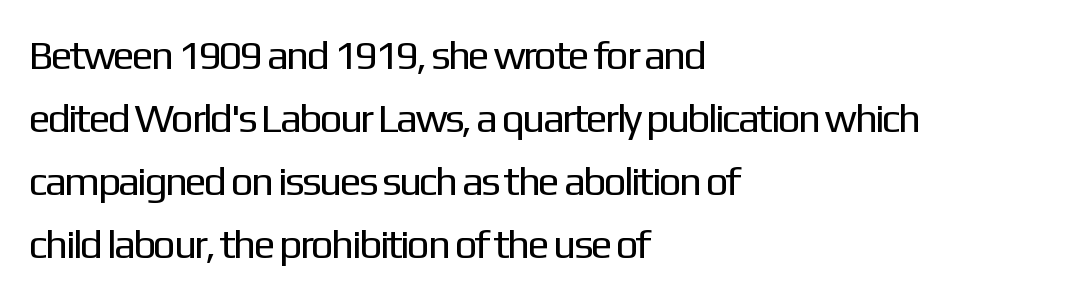
Q: Is the text bold? A: No.
Q: Is the text italic (slanted)? A: No, it is upright.
Q: Is the typeface a serif or a sans-serif typeface? A: Sans-serif.
Q: Is the text underlined? A: No.
Q: How is the paragraph aligned? A: Left-aligned.
Q: Is the spacing between letters normal or unusually wide? A: Normal.
Q: Is the spacing between lines tight, normal or loose? A: Normal.
Q: Width (condensed, normal, or wide)? A: Normal.
Q: Stroke contrast? A: Low.
Q: x-height? A: Medium.
Q: Monospaced? A: No.
